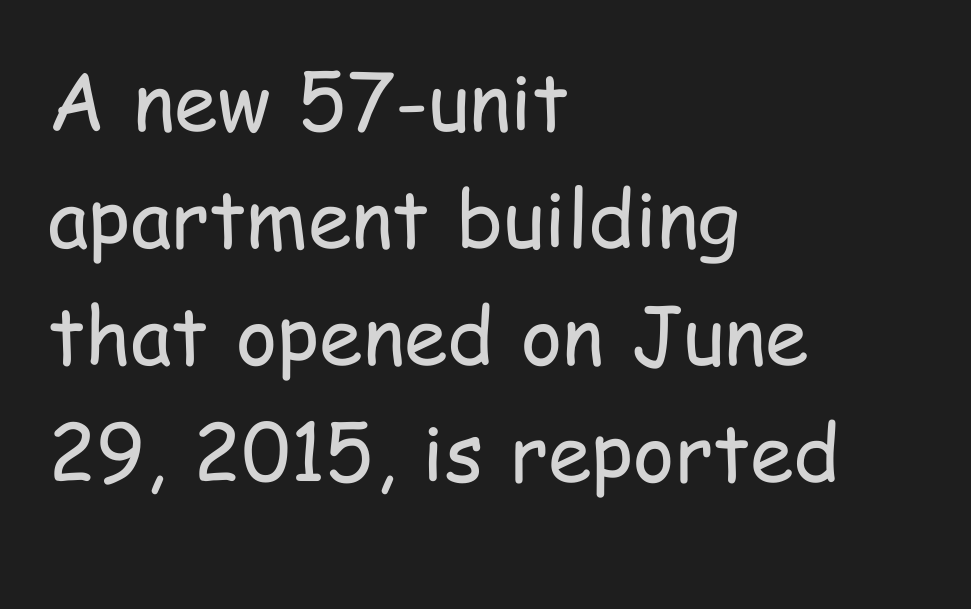
{"serif": "no", "italic": "no", "bold": "no", "weight": "regular", "width": "condensed", "stroke_contrast": "low", "x_height": "medium", "monospaced": "no", "underline": "no", "align": "left", "line_spacing": "normal", "line_spacing_ratio": 1.48, "letter_spacing": "normal", "letter_spacing_em": 0.0, "glyph_px": 79}
